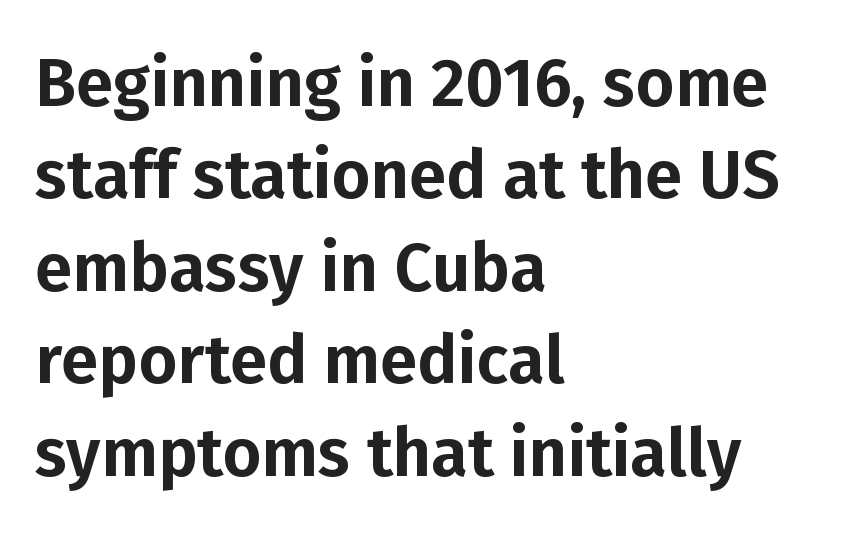
{"serif": "no", "italic": "no", "width": "normal", "stroke_contrast": "low", "x_height": "medium", "monospaced": "no", "underline": "no", "align": "left", "line_spacing": "normal", "line_spacing_ratio": 1.38, "letter_spacing": "normal", "letter_spacing_em": 0.0, "glyph_px": 67}
